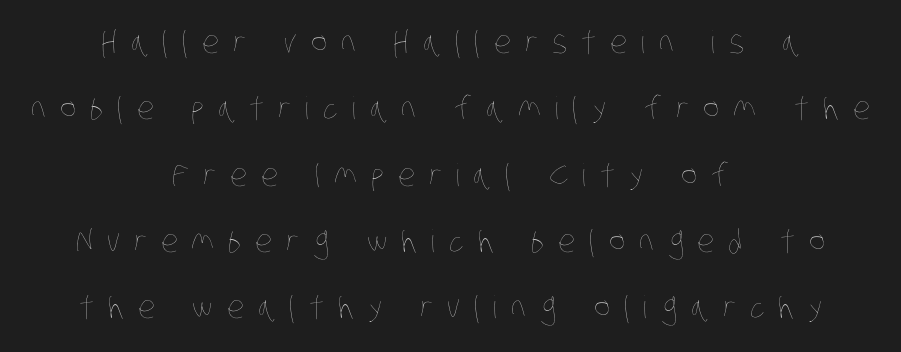
The image shows 31 px thin, condensed type; set centered, loose line spacing (2.14x), unusually wide letter spacing (+0.45 em), not underlined; low stroke contrast and a large x-height.
